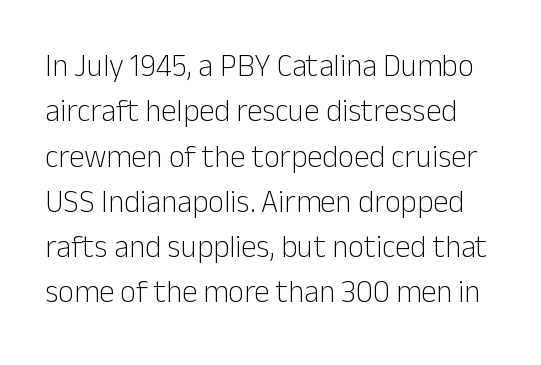
Q: Is the text bold? A: No.
Q: Is the text italic (slanted)? A: No, it is upright.
Q: Is the typeface a serif or a sans-serif typeface? A: Sans-serif.
Q: Is the text underlined? A: No.
Q: Is the spacing between letters normal or unusually wide? A: Normal.
Q: Is the spacing between lines tight, normal or loose? A: Normal.
Q: Width (condensed, normal, or wide)? A: Normal.
Q: Stroke contrast? A: Low.
Q: x-height? A: Medium.
Q: Monospaced? A: No.
